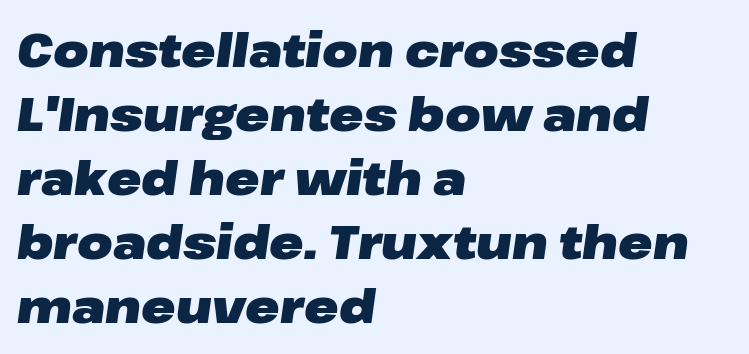
Q: Is the text bold? A: Yes.
Q: Is the text italic (slanted)? A: Yes, it leans right by about 8 degrees.
Q: Is the text underlined? A: No.
Q: How is the paragraph aligned? A: Left-aligned.
Q: Is the spacing between letters normal or unusually wide? A: Normal.
Q: Is the spacing between lines tight, normal or loose? A: Normal.
Q: Width (condensed, normal, or wide)? A: Wide.
Q: Stroke contrast? A: Low.
Q: x-height? A: Medium.
Q: Monospaced? A: No.
